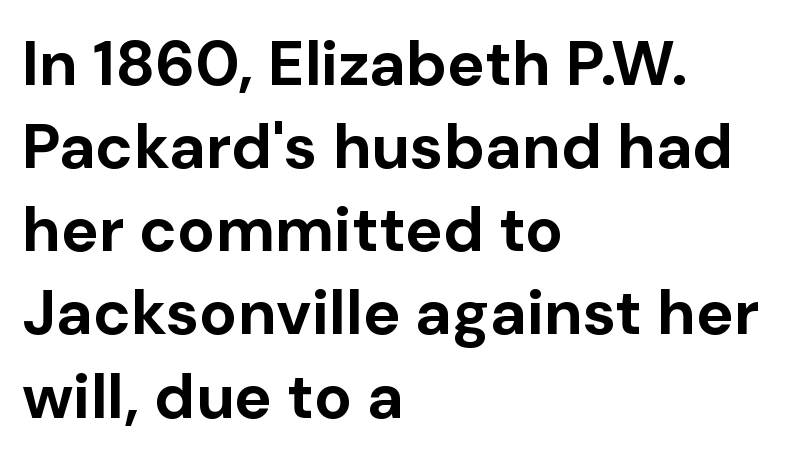
The image shows 63 px bold sans-serif type, upright; set left-aligned, normal line spacing (1.32x), normal letter spacing, not underlined; low stroke contrast and a medium x-height.
